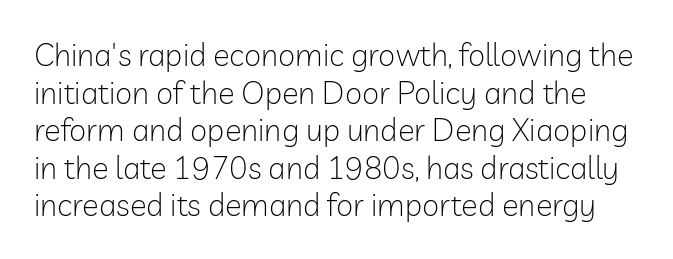
Q: Is the text bold? A: No.
Q: Is the text italic (slanted)? A: No, it is upright.
Q: Is the typeface a serif or a sans-serif typeface? A: Sans-serif.
Q: Is the text underlined? A: No.
Q: Is the spacing between letters normal or unusually wide? A: Normal.
Q: Width (condensed, normal, or wide)? A: Normal.
Q: Stroke contrast? A: Low.
Q: x-height? A: Medium.
Q: Monospaced? A: No.
